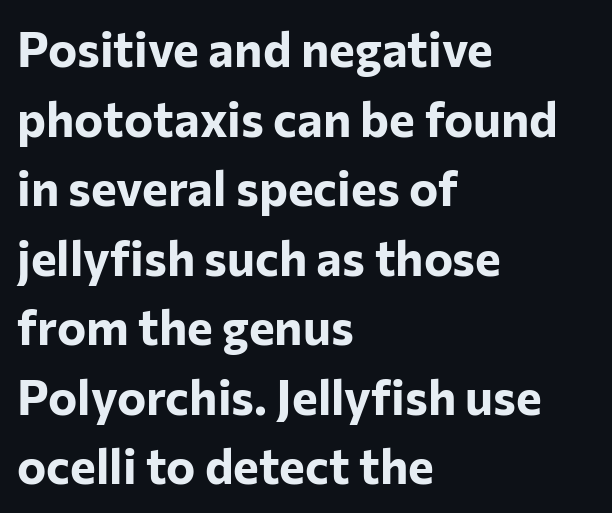
The image shows 49 px bold sans-serif type, upright; set left-aligned, normal line spacing (1.42x), normal letter spacing, not underlined; low stroke contrast and a medium x-height.
